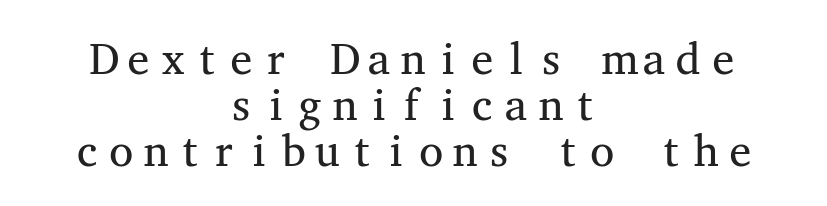
{"serif": "yes", "italic": "no", "bold": "no", "weight": "regular", "width": "wide", "stroke_contrast": "medium", "x_height": "medium", "monospaced": "yes", "underline": "no", "align": "center", "line_spacing": "tight", "line_spacing_ratio": 1.05, "letter_spacing": "normal", "letter_spacing_em": 0.0, "glyph_px": 44}
